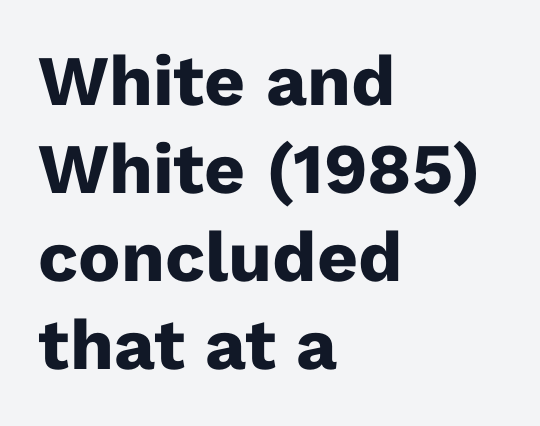
The image shows 71 px heavy sans-serif type, upright; set left-aligned, line spacing 1.24x, normal letter spacing, not underlined; low stroke contrast and a medium x-height.
